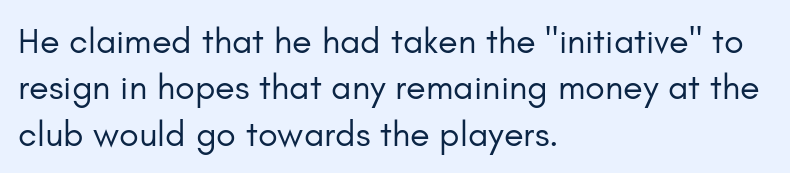
Spacing verdict: proportional, widths tailored to each character. The specimen omits any rule beneath the text block's lines. In CSS terms this would be text-align: left. Nobody touched the tracking dial on this one. What kind of face is this? One without serifs — a sans. If you drew a line through each stem, it would be perfectly vertical.
